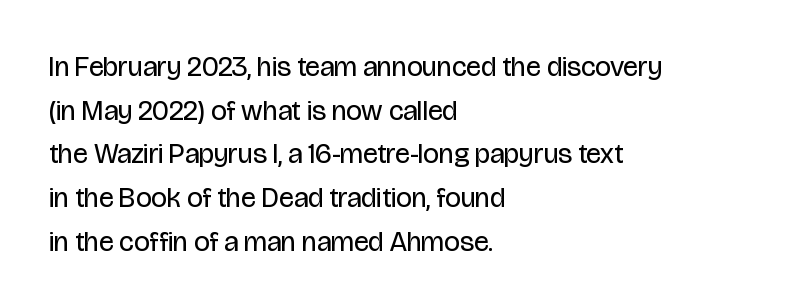
{"serif": "no", "italic": "no", "bold": "no", "weight": "regular", "width": "condensed", "stroke_contrast": "low", "x_height": "large", "monospaced": "no", "underline": "no", "align": "left", "line_spacing": "normal", "line_spacing_ratio": 1.56, "letter_spacing": "normal", "letter_spacing_em": 0.0, "glyph_px": 28}
